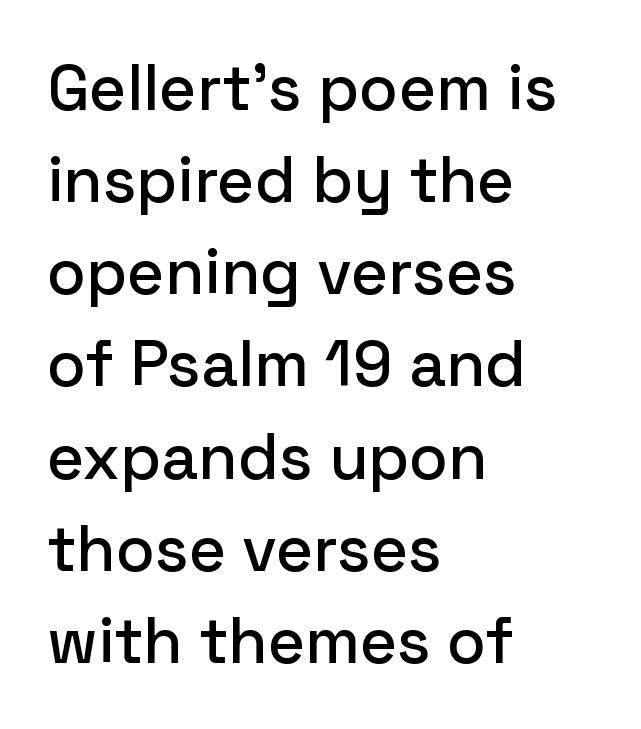
Q: Is the text italic (slanted)? A: No, it is upright.
Q: Is the typeface a serif or a sans-serif typeface? A: Sans-serif.
Q: Is the text underlined? A: No.
Q: How is the paragraph aligned? A: Left-aligned.
Q: Is the spacing between letters normal or unusually wide? A: Normal.
Q: Is the spacing between lines tight, normal or loose? A: Normal.
Q: Width (condensed, normal, or wide)? A: Normal.
Q: Stroke contrast? A: Low.
Q: x-height? A: Medium.
Q: Monospaced? A: No.
